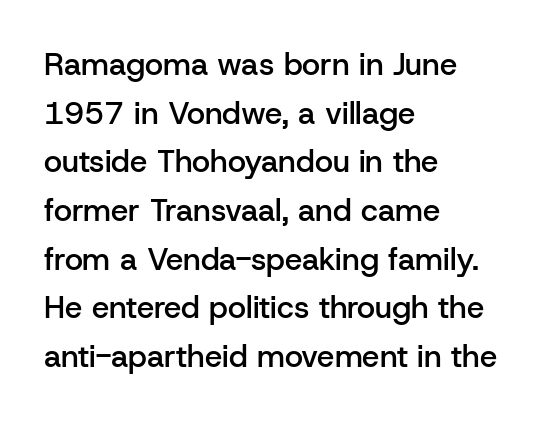
Students, this is semibold: more ink than regular, less than bold. When letters stand straight like this, we call the style roman or upright. The face used here is proportionally spaced, like ordinary book or web type. Nobody touched the tracking dial on this one. Typographically, this falls in the sans-serif category.
